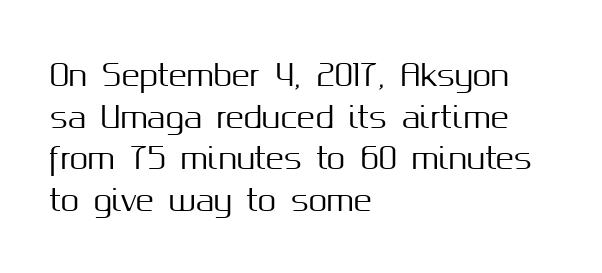
Left-aligned paragraph, ragged on the right. This sample uses a sans-serif face. This sample has the flowing, uneven cadence of proportional lettering. Between one letter and the next there's only the usual sliver of space. Style check: upright.
